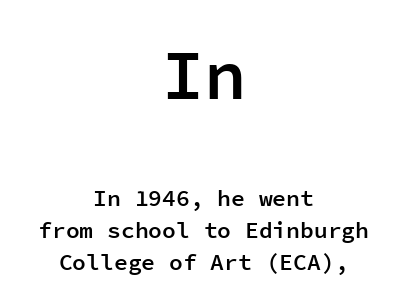
The image shows 70 px semibold sans-serif type, upright, monospaced; set centered, normal line spacing (1.39x), normal letter spacing, not underlined; the first (top) block is 3.04x larger; low stroke contrast and a medium x-height.
